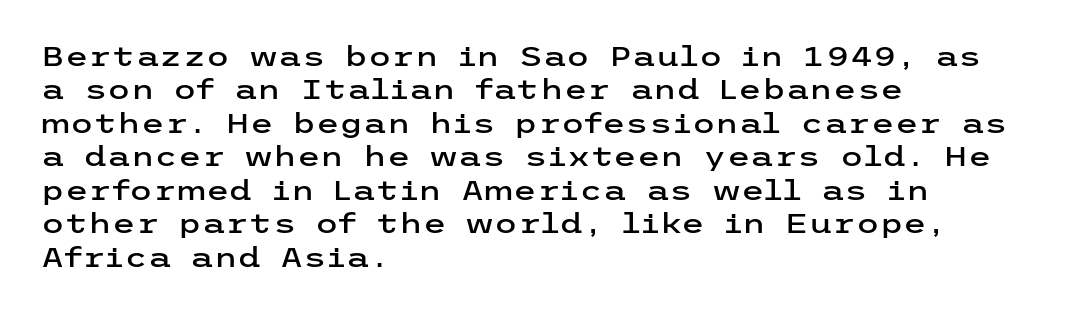
The specimen reads as upright at a glance. The words here are not underlined. Horizontal alignment here is leftward, the default for most running prose. The gaps between neighbouring characters are ordinary and unremarkable.
